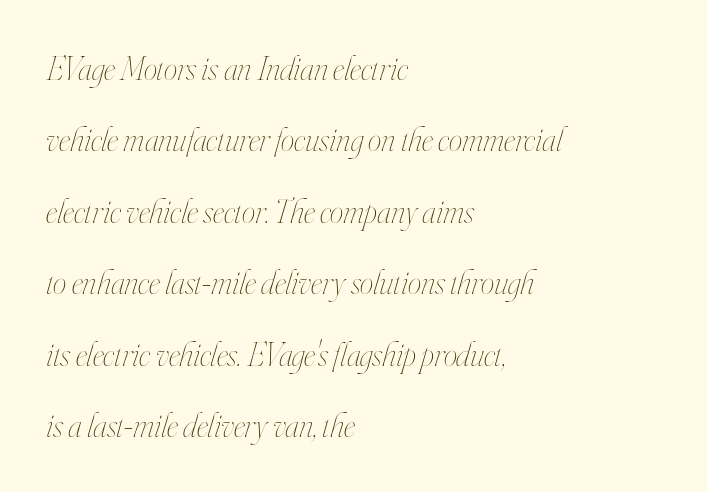
{"italic": "yes", "lean": "right", "slant_degrees": 16, "bold": "no", "weight": "thin", "width": "condensed", "stroke_contrast": "high", "x_height": "small", "monospaced": "no", "underline": "no", "align": "left", "line_spacing": "loose", "line_spacing_ratio": 2.1, "letter_spacing": "normal", "letter_spacing_em": 0.0, "glyph_px": 34}
